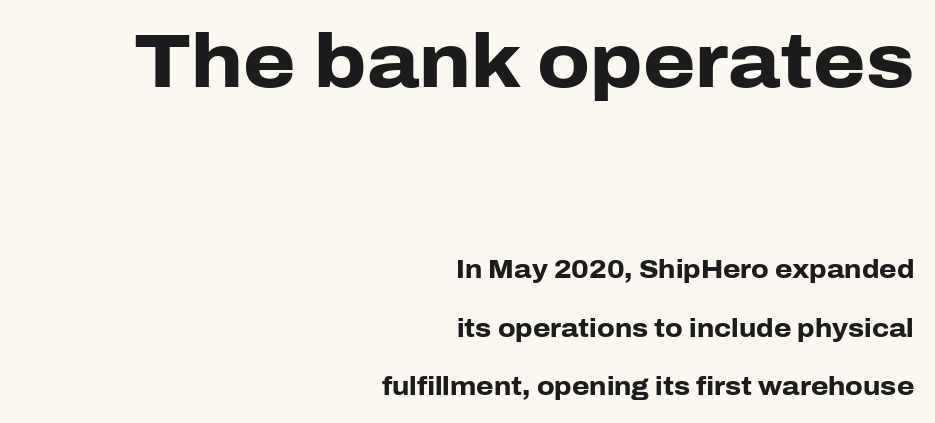
The image shows 75 px heavy sans-serif type, upright; set right-aligned, loose line spacing (2.34x), normal letter spacing, not underlined; the first (top) block is 3.0x larger; low stroke contrast and a medium x-height.
